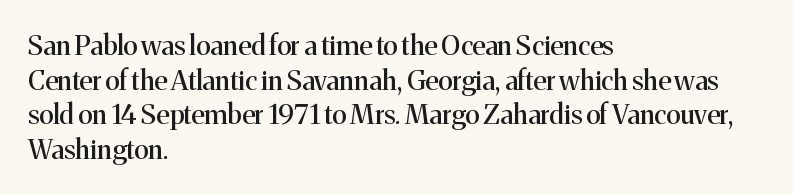
Q: Is the text italic (slanted)? A: No, it is upright.
Q: Is the text underlined? A: No.
Q: How is the paragraph aligned? A: Left-aligned.
Q: Is the spacing between letters normal or unusually wide? A: Normal.
Q: Is the spacing between lines tight, normal or loose? A: Normal.
